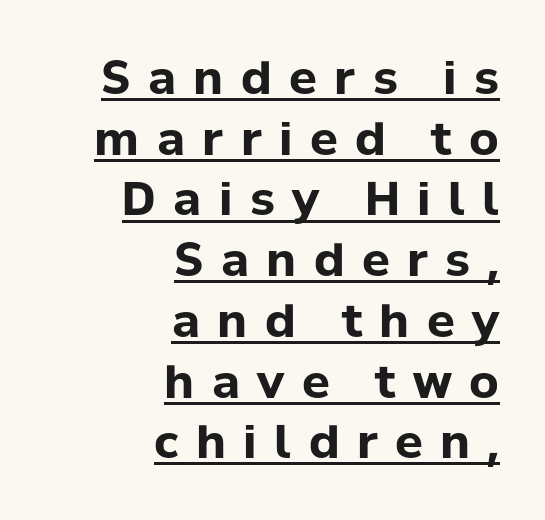
{"serif": "no", "italic": "no", "bold": "yes", "weight": "bold", "width": "normal", "stroke_contrast": "low", "x_height": "medium", "monospaced": "no", "underline": "yes", "align": "right", "line_spacing": "normal", "line_spacing_ratio": 1.32, "letter_spacing": "wide", "letter_spacing_em": 0.38, "glyph_px": 46}
